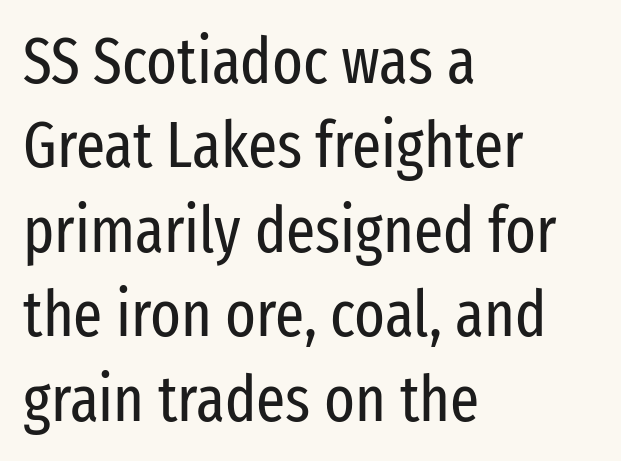
These lines sit exactly where default settings would place them. Just letters on the line, the space beneath them empty. The ragged edge is on the right, which tells us the setting is flush left. Vertical strokes here are truly vertical.
